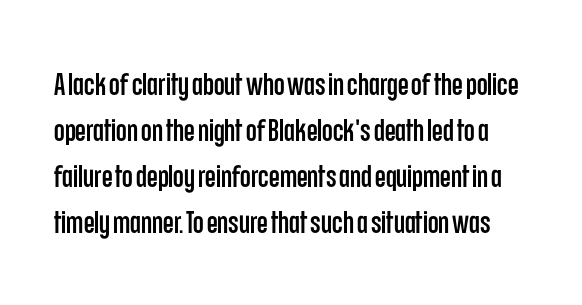
Q: Is the text italic (slanted)? A: No, it is upright.
Q: Is the typeface a serif or a sans-serif typeface? A: Sans-serif.
Q: Is the text underlined? A: No.
Q: Is the spacing between letters normal or unusually wide? A: Normal.
Q: Is the spacing between lines tight, normal or loose? A: Normal.
Q: Width (condensed, normal, or wide)? A: Condensed.
Q: Stroke contrast? A: Low.
Q: x-height? A: Large.
Q: Monospaced? A: No.
